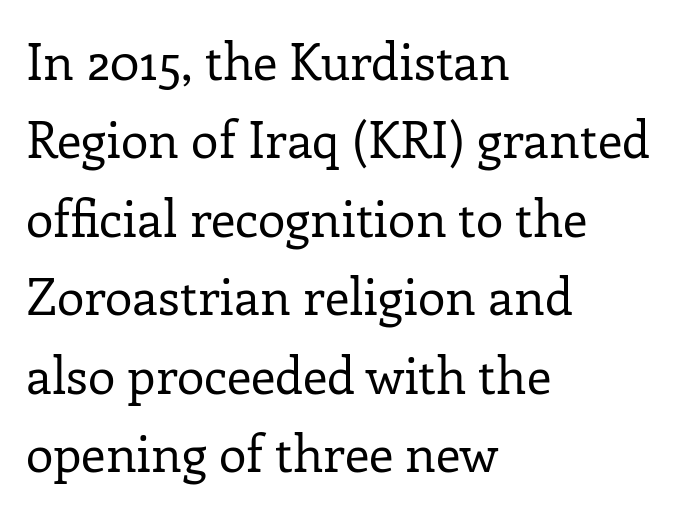
The image shows 50 px regular-weight serif type, upright; set left-aligned, normal line spacing (1.57x), normal letter spacing, not underlined; low stroke contrast and a medium x-height.
